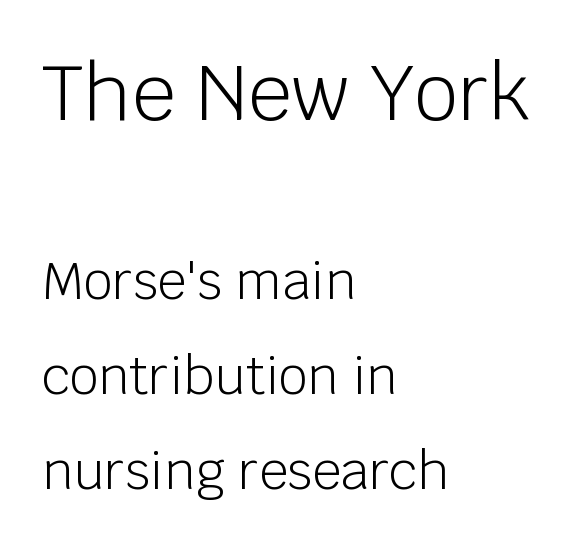
The image shows 77 px light sans-serif type, upright; set left-aligned, line spacing 1.86x, normal letter spacing, not underlined; the first (top) block is 1.51x larger; low stroke contrast and a large x-height.
